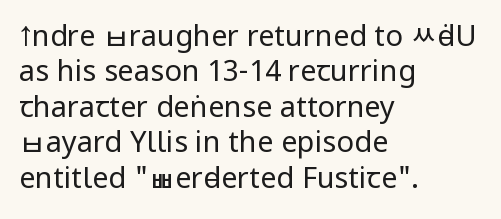
Q: Is the text bold? A: No.
Q: Is the text italic (slanted)? A: No, it is upright.
Q: Is the typeface a serif or a sans-serif typeface? A: Sans-serif.
Q: Is the text underlined? A: No.
Q: How is the paragraph aligned? A: Left-aligned.
Q: Is the spacing between letters normal or unusually wide? A: Normal.
Q: Width (condensed, normal, or wide)? A: Condensed.
Q: Stroke contrast? A: Low.
Q: x-height? A: Large.
Q: Monospaced? A: No.
